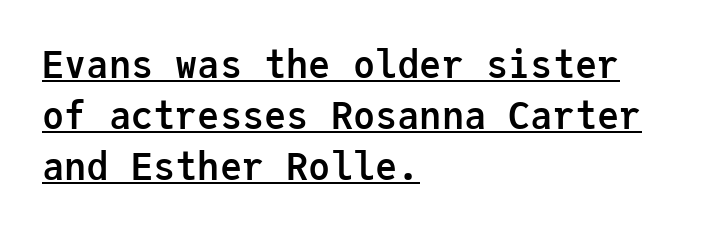
{"serif": "no", "italic": "no", "bold": "yes", "weight": "semibold", "width": "normal", "stroke_contrast": "low", "x_height": "medium", "monospaced": "yes", "underline": "yes", "align": "left", "line_spacing": "normal", "line_spacing_ratio": 1.38, "letter_spacing": "normal", "letter_spacing_em": 0.0, "glyph_px": 37}
